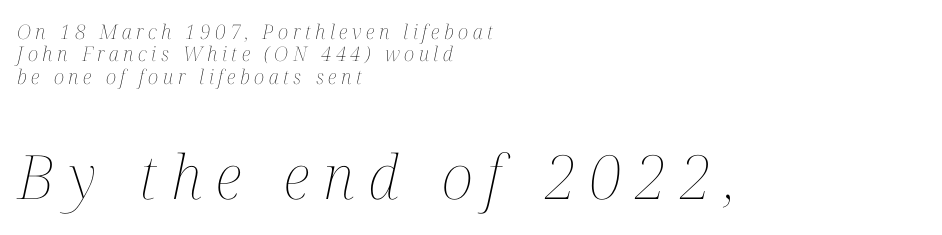
Does the copy run flush right? No — it runs flush left. Character widths vary here, with narrow letters taking less room than wide ones. On a weight scale, this lands at 450 or below. Has an underline been added? It has not. The tracking reads as deliberately expanded to a designer's eye. Closely set lines give the paragraph a compact silhouette.
